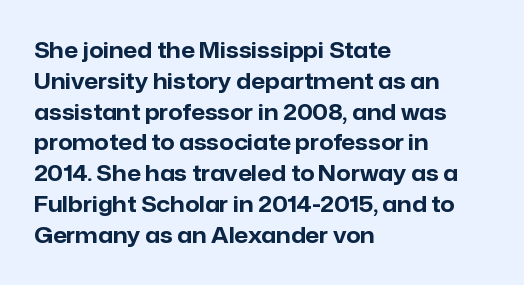
The image shows 22 px bold type, upright; set left-aligned, normal line spacing (1.4x), normal letter spacing, not underlined.
